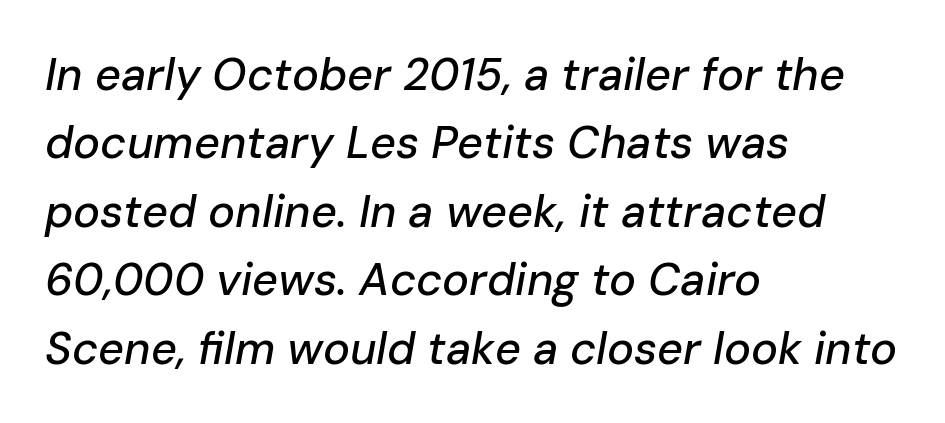
The image shows 45 px text type, italic (leaning right); set left-aligned, normal line spacing (1.52x), normal letter spacing, not underlined; low stroke contrast and a medium x-height.
